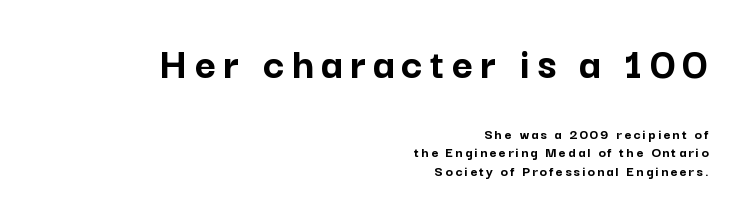
Q: Is the text bold? A: Yes.
Q: Is the text italic (slanted)? A: No, it is upright.
Q: Is the typeface a serif or a sans-serif typeface? A: Sans-serif.
Q: Is the text underlined? A: No.
Q: How is the paragraph aligned? A: Right-aligned.
Q: Which block of text is set in a larger size, the first (top) or the second (bottom)? A: The first (top) one.
Q: Width (condensed, normal, or wide)? A: Normal.
Q: Stroke contrast? A: Low.
Q: x-height? A: Medium.
Q: Monospaced? A: No.
